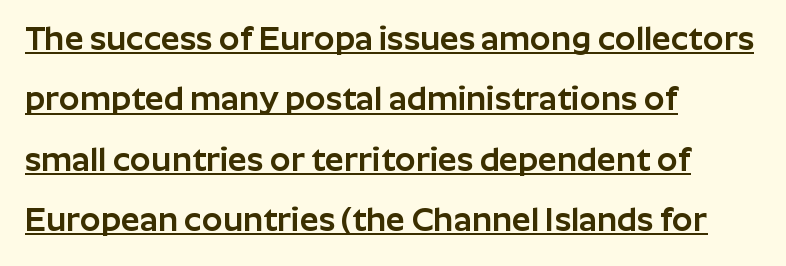
The image shows 33 px sans-serif type, upright; set left-aligned, line spacing 1.83x, normal letter spacing, underlined; low stroke contrast and a medium x-height.
